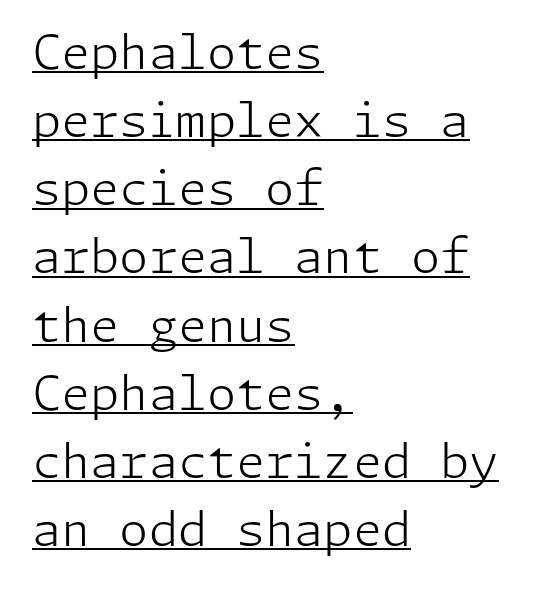
The image shows 47 px light sans-serif type, upright; set left-aligned, normal line spacing (1.45x), normal letter spacing, underlined; low stroke contrast and a medium x-height.
